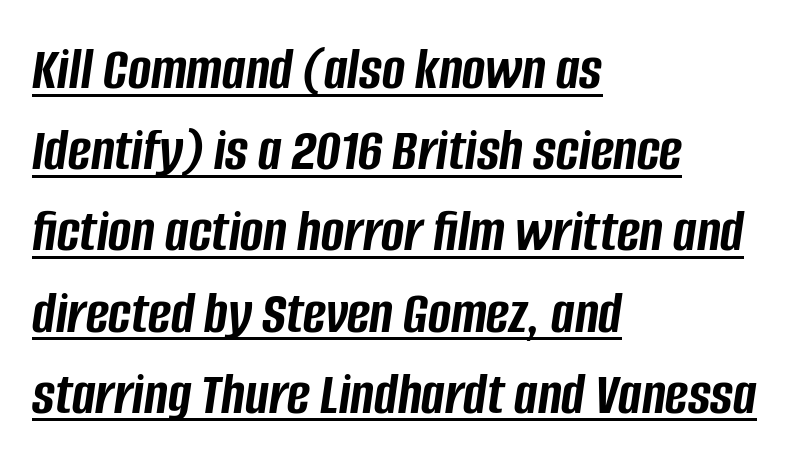
The image shows 62 px semibold, condensed type, italic (leaning right); set left-aligned, normal line spacing (1.31x), normal letter spacing, underlined; low stroke contrast and a large x-height.
